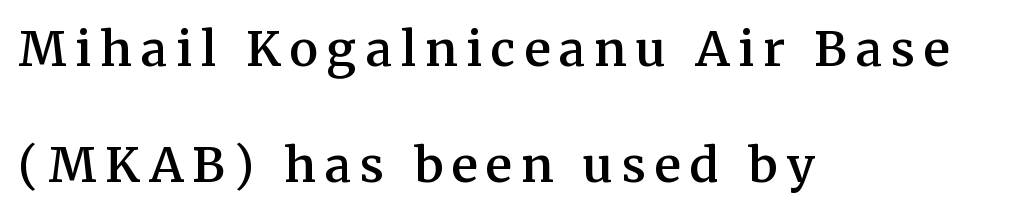
Q: Is the text bold? A: Semi-bold.
Q: Is the text italic (slanted)? A: No, it is upright.
Q: Is the typeface a serif or a sans-serif typeface? A: Serif.
Q: Is the text underlined? A: No.
Q: How is the paragraph aligned? A: Left-aligned.
Q: Is the spacing between lines tight, normal or loose? A: Loose.
Q: Width (condensed, normal, or wide)? A: Normal.
Q: Stroke contrast? A: Medium.
Q: x-height? A: Medium.
Q: Monospaced? A: No.
